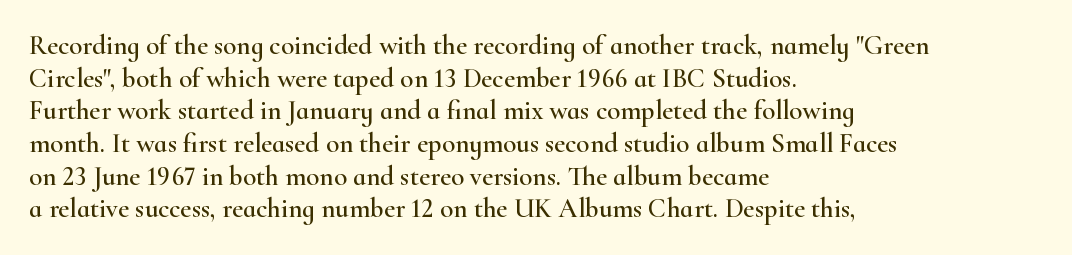
{"italic": "no", "underline": "no", "align": "left", "line_spacing_ratio": 1.21, "letter_spacing": "normal", "letter_spacing_em": 0.0, "glyph_px": 27}
